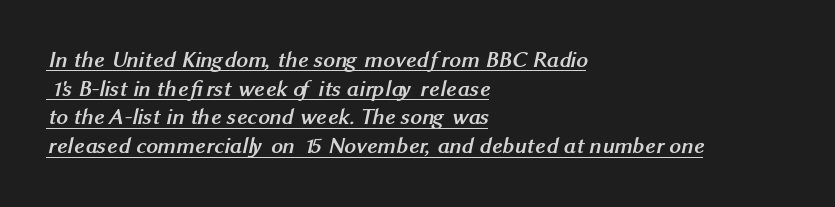
The image shows 23 px bold type; set left-aligned, normal line spacing (1.25x), normal letter spacing, underlined.
